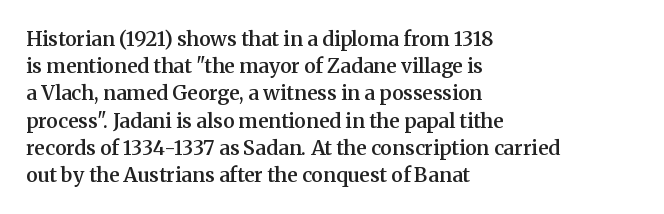
Q: Is the text bold? A: Semi-bold.
Q: Is the text italic (slanted)? A: No, it is upright.
Q: Is the text underlined? A: No.
Q: How is the paragraph aligned? A: Left-aligned.
Q: Is the spacing between letters normal or unusually wide? A: Normal.
Q: Is the spacing between lines tight, normal or loose? A: Normal.
